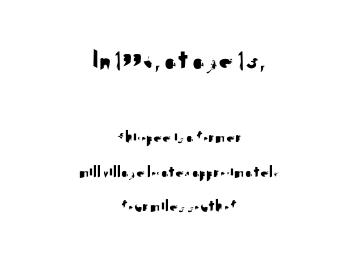
{"serif": "no", "italic": "no", "width": "normal", "stroke_contrast": "medium", "x_height": "small", "monospaced": "no", "underline": "no", "align": "center", "line_spacing": "loose", "line_spacing_ratio": 2.03, "letter_spacing": "normal", "letter_spacing_em": 0.0, "larger_block": "first", "size_ratio": 1.71, "glyph_px": 29}
